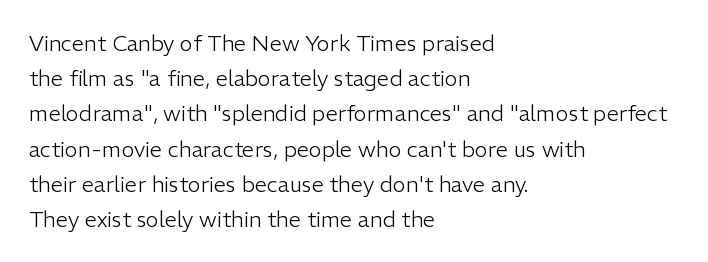
The image shows 22 px text type, upright; set left-aligned, normal line spacing (1.6x), normal letter spacing, not underlined.
